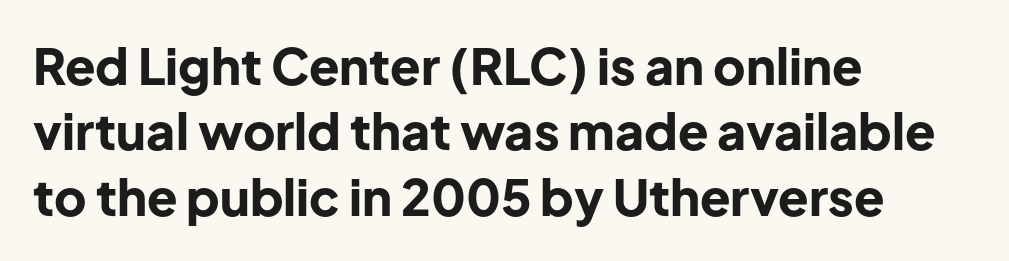
{"serif": "no", "italic": "no", "bold": "yes", "weight": "bold", "width": "normal", "stroke_contrast": "low", "x_height": "medium", "monospaced": "no", "underline": "no", "align": "left", "line_spacing": "normal", "line_spacing_ratio": 1.31, "letter_spacing": "normal", "letter_spacing_em": 0.0, "glyph_px": 50}
